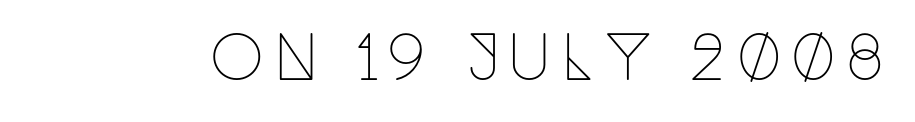
Q: Is the text bold? A: No.
Q: Is the text italic (slanted)? A: No, it is upright.
Q: Is the typeface a serif or a sans-serif typeface? A: Serif.
Q: Is the text underlined? A: No.
Q: Width (condensed, normal, or wide)? A: Condensed.
Q: Stroke contrast? A: Low.
Q: x-height? A: Large.
Q: Monospaced? A: No.
